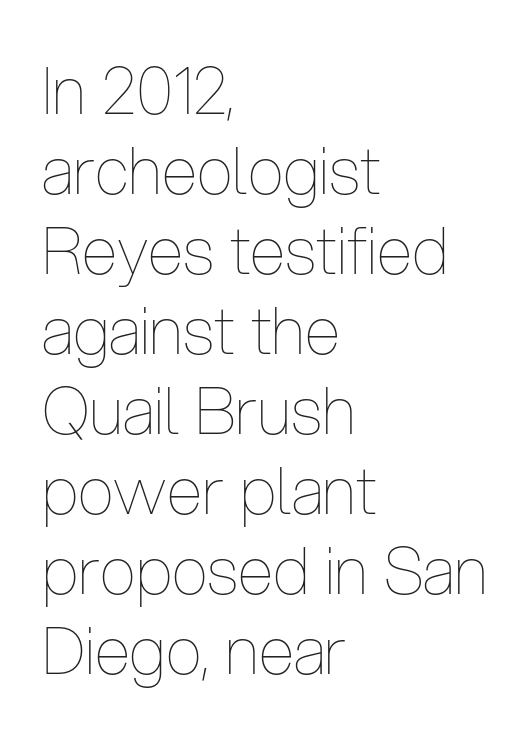
Upright lettering throughout. A typesetter would call this proportional, since set widths differ per character. The space directly below the letters is spotless. Glyph-to-glyph distance matches everyday printed text. No extra ink here — the face is not bold. Visually the block forms a straight wall on the left and a jagged coastline on the right.
